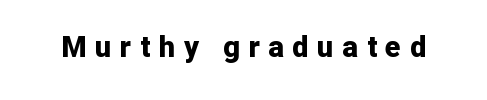
{"serif": "no", "italic": "no", "bold": "yes", "weight": "bold", "width": "normal", "stroke_contrast": "low", "x_height": "medium", "monospaced": "no", "underline": "no", "letter_spacing": "wide", "letter_spacing_em": 0.3, "glyph_px": 29}
